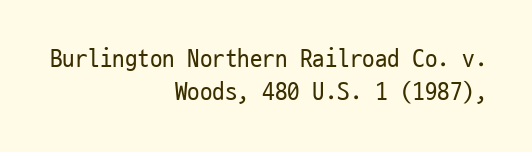
The image shows 25 px text type, upright; set right-aligned, normal line spacing (1.34x), normal letter spacing, not underlined.
